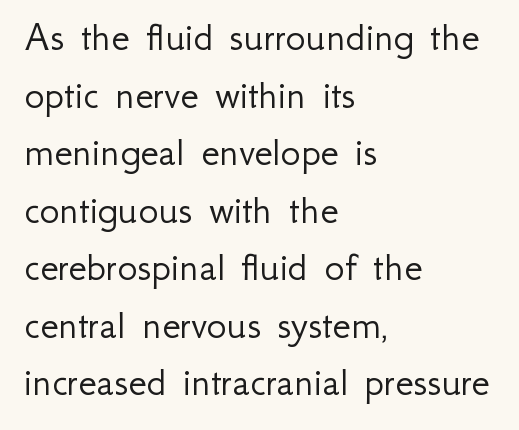
{"serif": "no", "italic": "no", "bold": "no", "weight": "light", "width": "normal", "stroke_contrast": "low", "x_height": "small", "monospaced": "no", "underline": "no", "align": "left", "line_spacing": "normal", "line_spacing_ratio": 1.37, "letter_spacing": "normal", "letter_spacing_em": 0.0, "glyph_px": 42}
